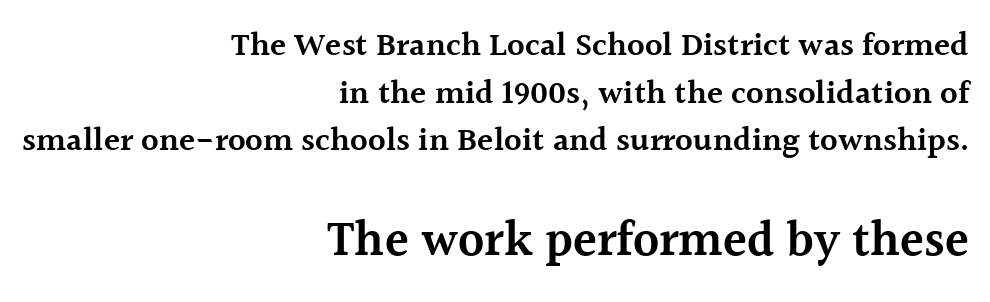
Q: Is the text bold? A: Semi-bold.
Q: Is the text italic (slanted)? A: No, it is upright.
Q: Is the typeface a serif or a sans-serif typeface? A: Serif.
Q: Is the text underlined? A: No.
Q: How is the paragraph aligned? A: Right-aligned.
Q: Is the spacing between letters normal or unusually wide? A: Normal.
Q: Is the spacing between lines tight, normal or loose? A: Normal.
Q: Which block of text is set in a larger size, the first (top) or the second (bottom)? A: The second (bottom) one.
Q: Width (condensed, normal, or wide)? A: Normal.
Q: x-height? A: Medium.
Q: Monospaced? A: No.
